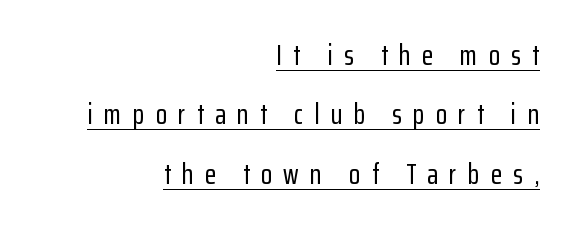
{"serif": "no", "italic": "no", "width": "condensed", "stroke_contrast": "low", "x_height": "medium", "monospaced": "no", "underline": "yes", "align": "right", "line_spacing": "loose", "line_spacing_ratio": 2.05, "letter_spacing": "wide", "letter_spacing_em": 0.39, "glyph_px": 29}
